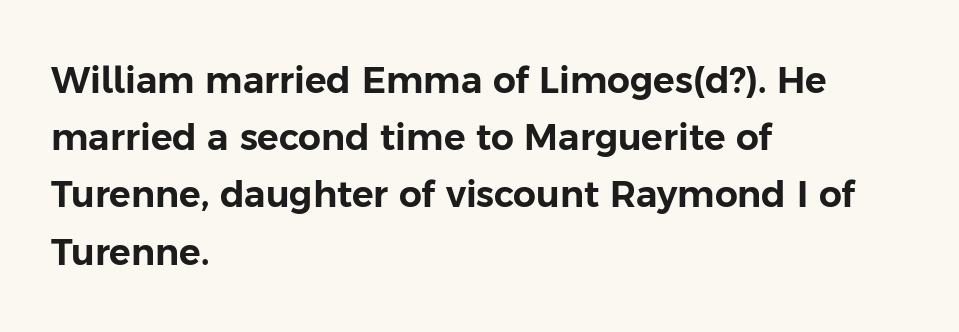
Proportional: the letters do not fall into vertical columns. Is there any slant? The stems are plumb. In terms of letterform style, serifs are entirely absent. Letters rest on an invisible, unmarked baseline. Observe the ordinary spacing: letters are neighbours, not strangers. Caption: multi-line text, flush left, ragged right.
